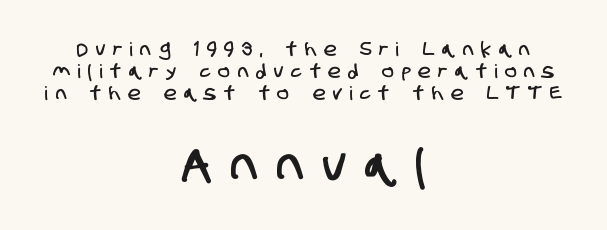
Does the type have serifs? No, each stem ends abruptly. Display-style spreading of the glyphs; the letterfit is very open. Underlining? Definitely not there. The rendering enlarges the type as you move from the upper chunk to the lower. Summary of vertical rhythm: compact, with narrow interline spacing.
